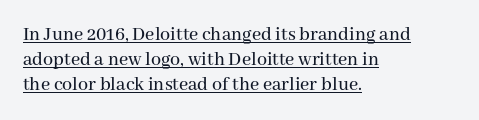
Q: Is the text italic (slanted)? A: No, it is upright.
Q: Is the text underlined? A: Yes.
Q: How is the paragraph aligned? A: Left-aligned.
Q: Is the spacing between letters normal or unusually wide? A: Normal.
